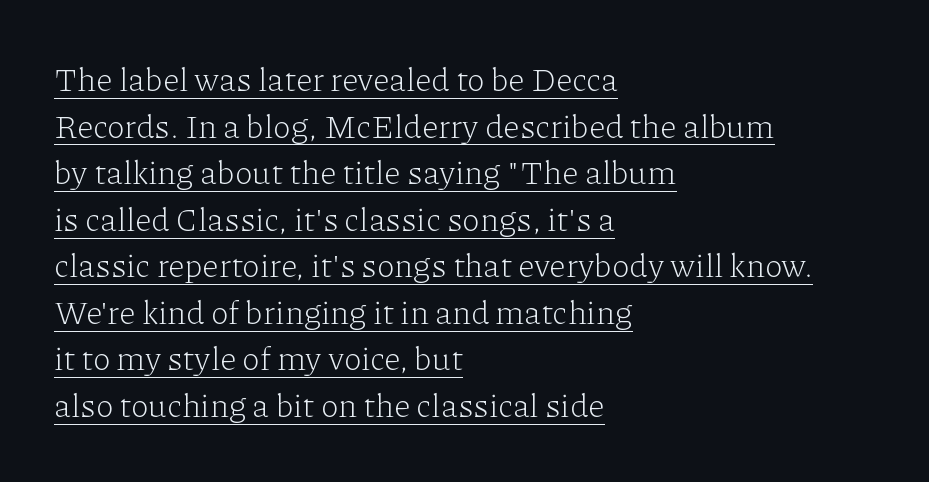
This rendering uses left alignment, leaving the right contour irregular. Style check: upright. Serifs: yes, visible at the terminals of the letterforms. Proportional: the letters do not fall into vertical columns. Each line of the rendering has a horizontal stroke beneath the glyphs. Is the letter spacing exaggerated? No — it looks like the ordinary default.
